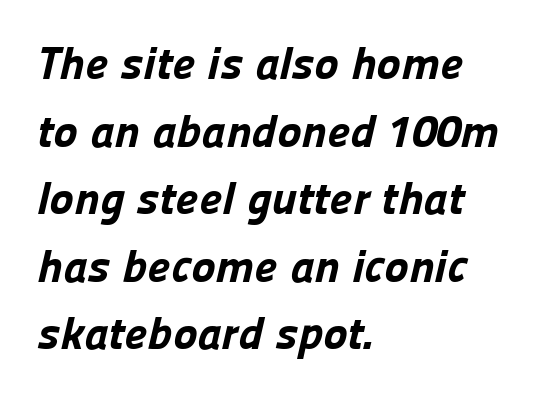
Rule under the text: the space is simply empty. Notice how the passage keeps a crisp vertical edge on the left only. Rows of type keep a routine distance in the vertical direction. Caption: bold face, heavy strokes. A sans-serif font was chosen for this passage.
